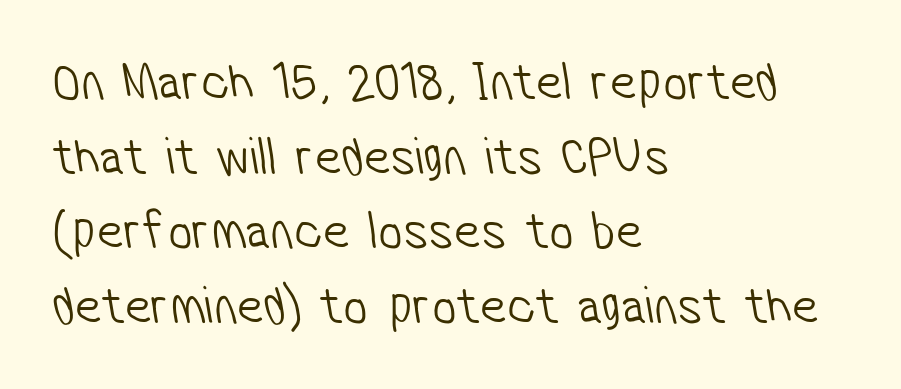
{"serif": "no", "bold": "no", "weight": "light", "width": "condensed", "stroke_contrast": "low", "x_height": "medium", "monospaced": "no", "underline": "no", "align": "left", "line_spacing": "normal", "line_spacing_ratio": 1.38, "letter_spacing": "normal", "letter_spacing_em": 0.0, "glyph_px": 54}
